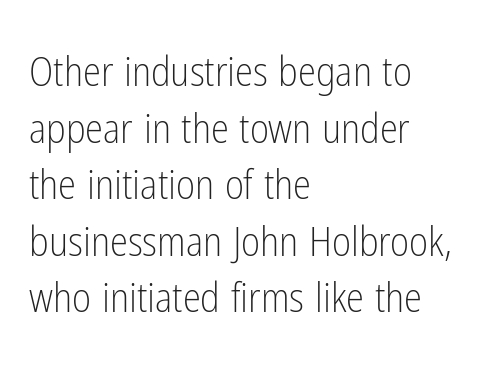
{"serif": "no", "italic": "no", "bold": "no", "weight": "light", "width": "condensed", "stroke_contrast": "low", "x_height": "medium", "monospaced": "no", "underline": "no", "align": "left", "line_spacing": "normal", "line_spacing_ratio": 1.38, "letter_spacing": "normal", "letter_spacing_em": 0.0, "glyph_px": 41}
